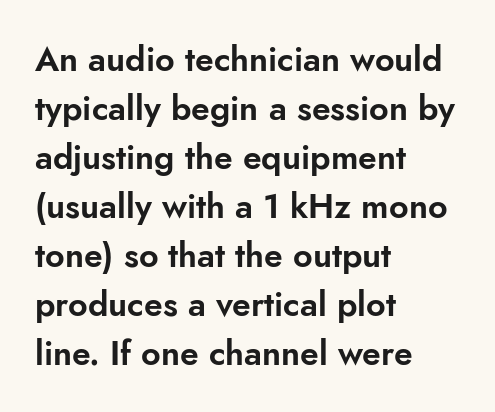
This rendering employs a face without finishing strokes, i.e., a sans-serif. Italic? Not at all — the glyphs are vertical. The line texture is even and compact thanks to regular tracking. Summary of vertical rhythm: regular, with standard interline spacing. In CSS terms this would be text-align: left.
